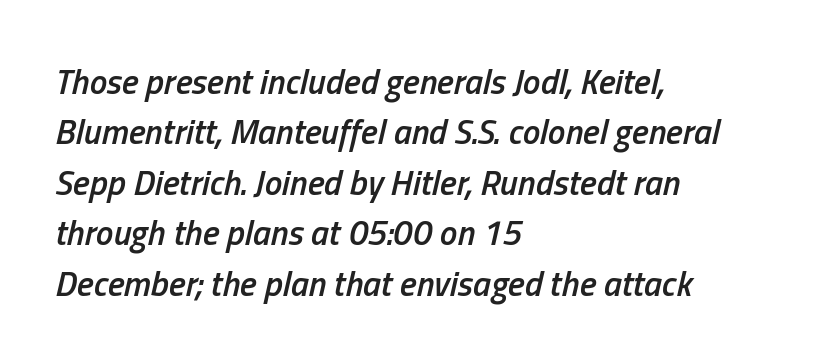
The image shows 35 px semibold, condensed type, italic (leaning right); set left-aligned, normal line spacing (1.44x), normal letter spacing, not underlined; low stroke contrast and a medium x-height.
